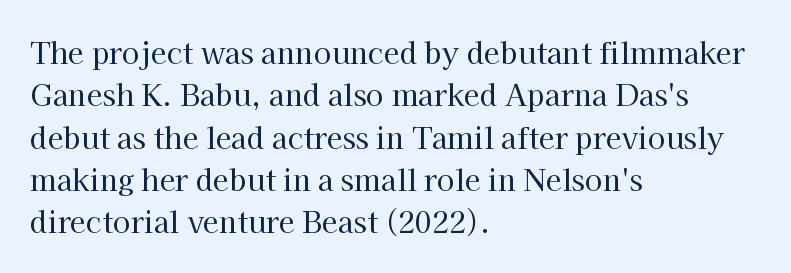
The letters advance in unequal steps, a hallmark of proportional type. Is the letter spacing exaggerated? No — it looks like the ordinary default. Only glyphs here, with clear space below each row. Does the copy run flush right? No — it runs flush left. The letters stand straight up with perfectly vertical stems.
